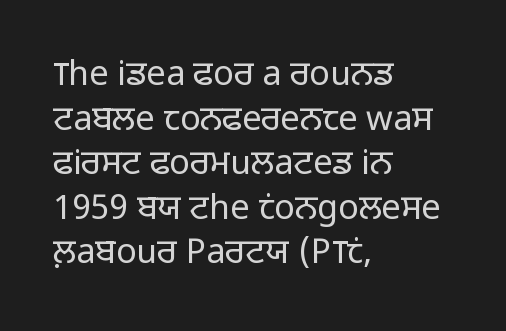
The image shows 34 px light sans-serif type, upright; set left-aligned, normal line spacing (1.31x), normal letter spacing, not underlined; low stroke contrast and a medium x-height.
